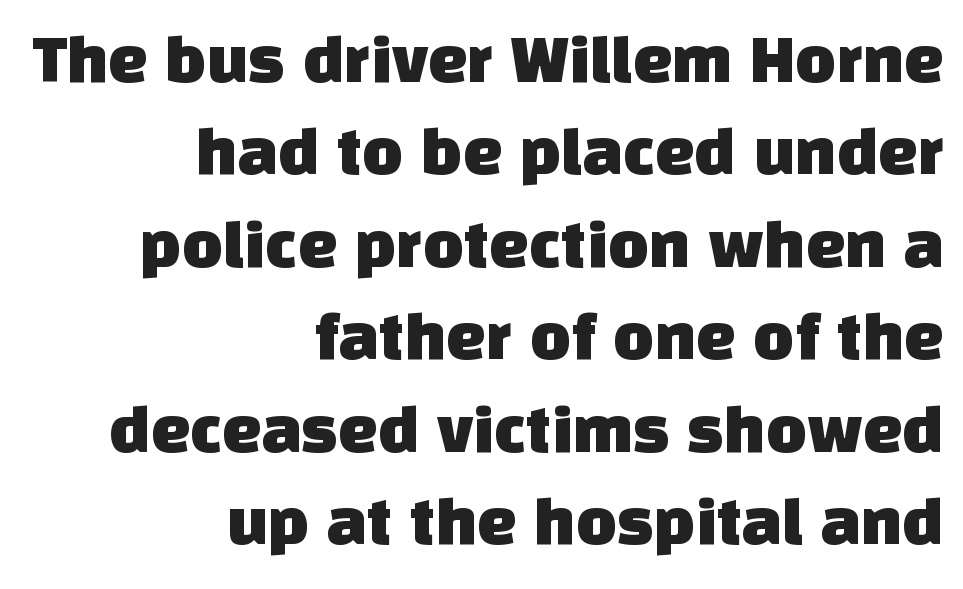
In CSS terms this would be text-align: right. The glyphs are unaccompanied by any horizontal stroke below them. Short note: letters normally spaced. These lines sit exactly where default settings would place them. The passage shown is typeset with a sans-serif family.
